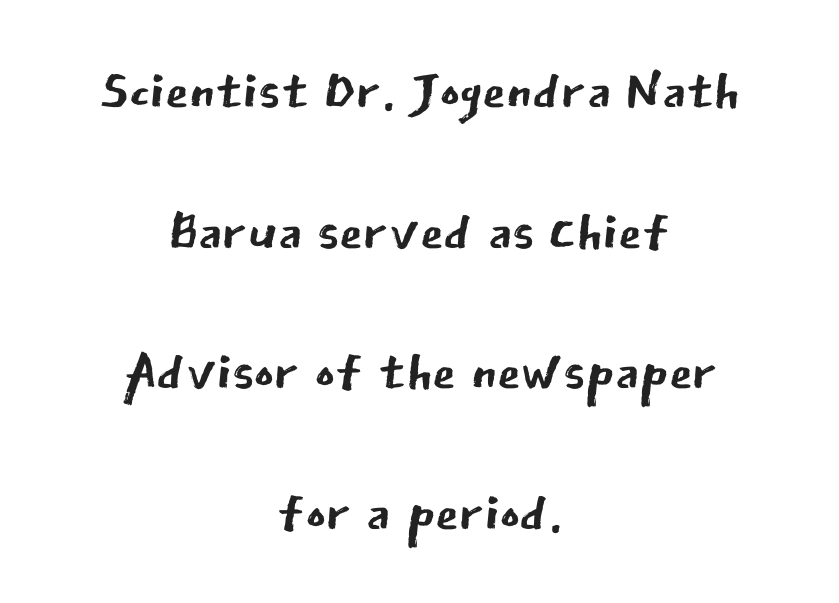
On a weight scale, this lands at 450 or below. The face used here is rendered with its standard letterfit. Unmarked baselines from the first word to the last. Ascenders rise straight up at ninety degrees. The setting favours the middle, as headings and verse often do.
